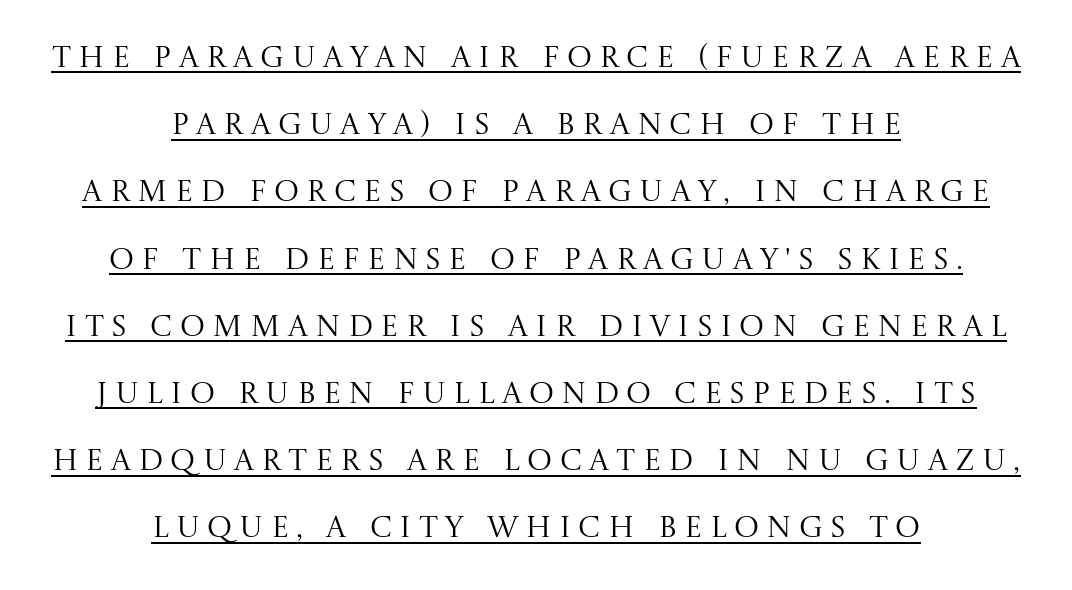
{"serif": "yes", "italic": "no", "bold": "no", "weight": "regular", "width": "normal", "stroke_contrast": "medium", "x_height": "large", "monospaced": "no", "underline": "yes", "align": "center", "line_spacing": "loose", "line_spacing_ratio": 2.24, "letter_spacing": "wide", "letter_spacing_em": 0.24, "glyph_px": 30}
